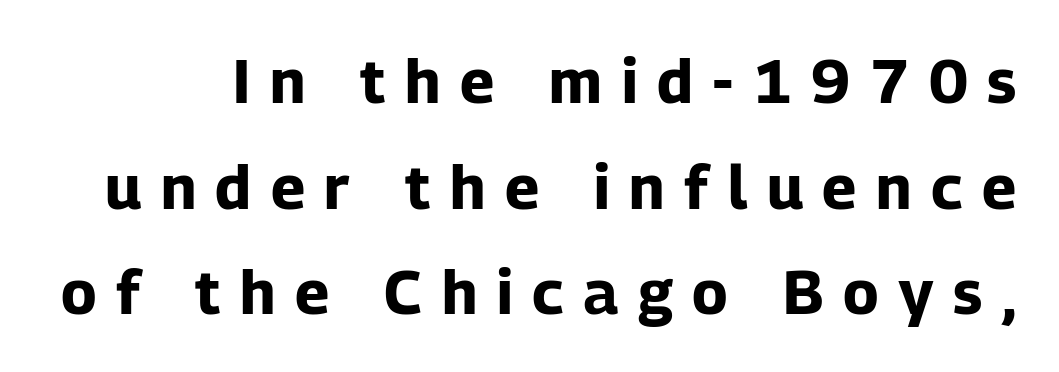
The image shows 61 px bold sans-serif type, upright; set line spacing 1.73x, unusually wide letter spacing (+0.32 em), not underlined; low stroke contrast and a medium x-height.
